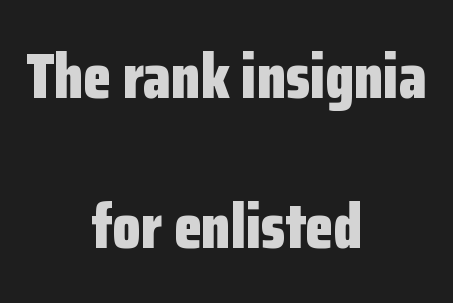
{"serif": "no", "italic": "no", "bold": "yes", "weight": "bold", "width": "condensed", "stroke_contrast": "low", "x_height": "medium", "monospaced": "no", "underline": "no", "align": "center", "line_spacing": "loose", "line_spacing_ratio": 2.35, "letter_spacing": "normal", "letter_spacing_em": 0.0, "glyph_px": 64}
